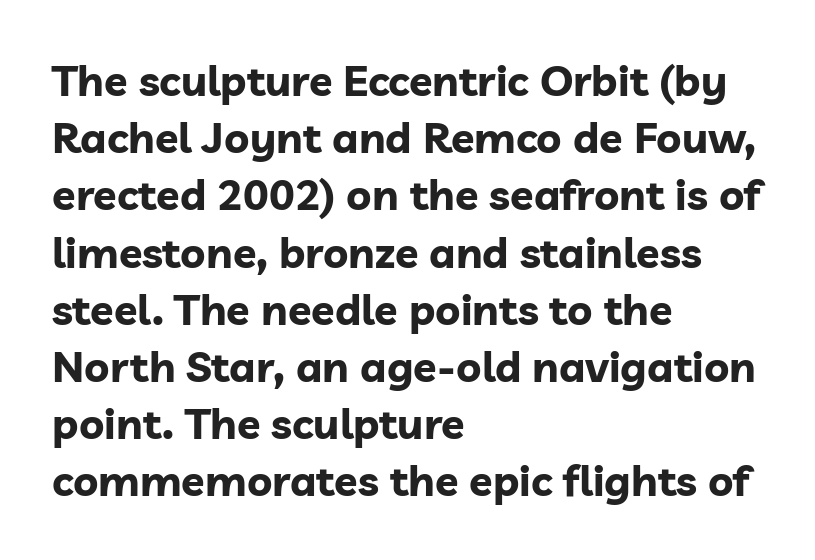
The rag falls on the right side of this text block. There is no visible air inserted between adjacent glyphs. This is the regular roman posture of the typeface. Varying glyph widths throughout — classic text-font behaviour.
